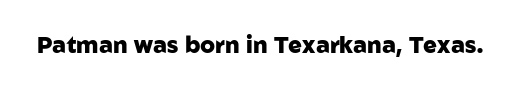
Q: Is the text bold? A: Yes.
Q: Is the text italic (slanted)? A: No, it is upright.
Q: Is the text underlined? A: No.
Q: Is the spacing between letters normal or unusually wide? A: Normal.
